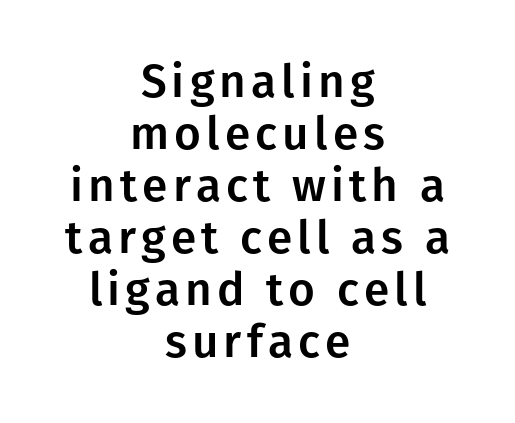
The image shows 46 px sans-serif type, upright; set centered, tight line spacing (1.13x), not underlined; low stroke contrast and a medium x-height.
